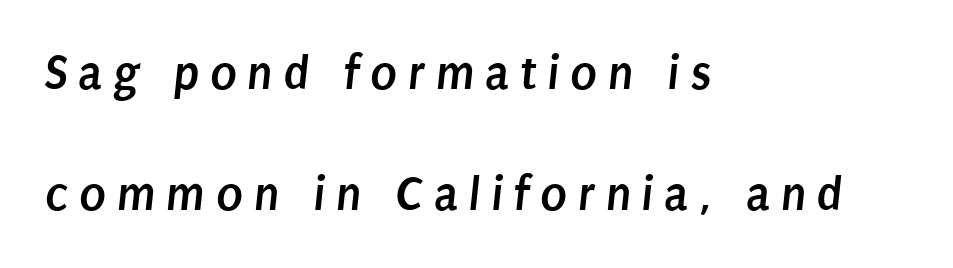
Caption: multi-line text, flush left, ragged right. Each new line begins a long way beneath the previous one. This sample uses expanded letter spacing, leaving extra air between glyphs. Weight check: bold — yes, fully. A bare baseline throughout the passage. Note the varied advance widths — an 'i' is clearly narrower than an 'm'.
